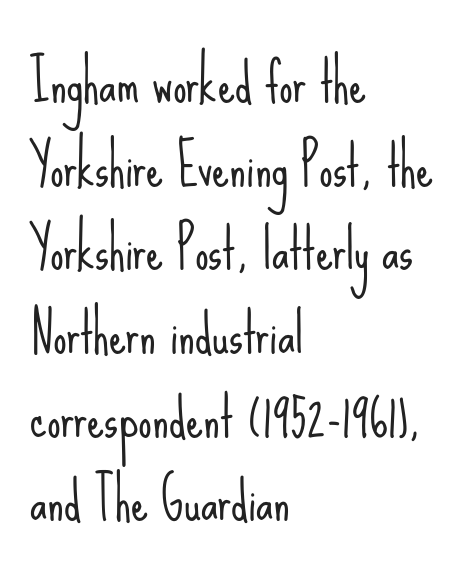
Q: Is the text bold? A: No.
Q: Is the text italic (slanted)? A: No, it is upright.
Q: Is the typeface a serif or a sans-serif typeface? A: Sans-serif.
Q: Is the text underlined? A: No.
Q: How is the paragraph aligned? A: Left-aligned.
Q: Is the spacing between letters normal or unusually wide? A: Normal.
Q: Is the spacing between lines tight, normal or loose? A: Normal.
Q: Width (condensed, normal, or wide)? A: Condensed.
Q: Stroke contrast? A: Low.
Q: x-height? A: Small.
Q: Monospaced? A: No.
